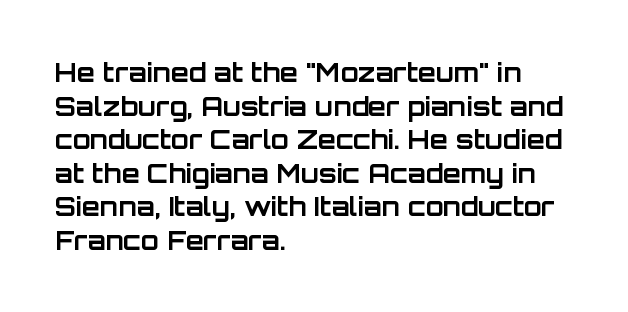
The image shows 26 px bold type, upright; set left-aligned, normal line spacing (1.29x), normal letter spacing, not underlined.
